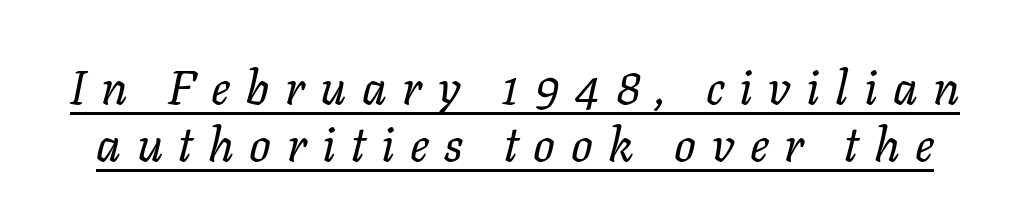
{"italic": "yes", "lean": "right", "slant_degrees": 11, "bold": "no", "weight": "regular", "width": "normal", "stroke_contrast": "low", "x_height": "medium", "monospaced": "no", "underline": "yes", "line_spacing_ratio": 1.19, "letter_spacing": "wide", "letter_spacing_em": 0.32, "glyph_px": 48}
